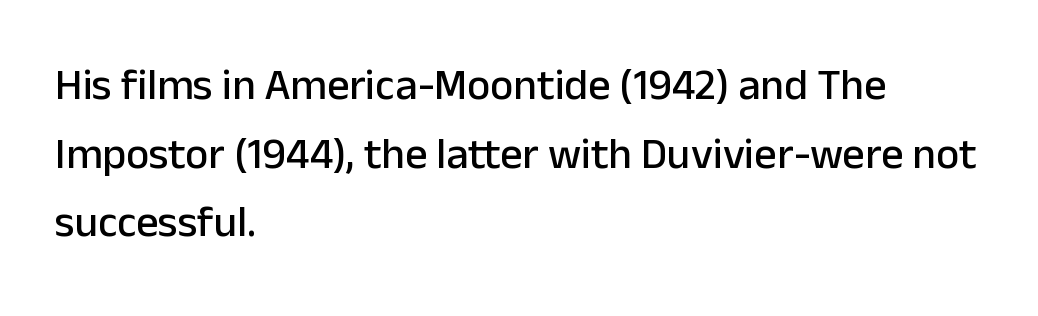
Q: Is the text italic (slanted)? A: No, it is upright.
Q: Is the typeface a serif or a sans-serif typeface? A: Sans-serif.
Q: Is the text underlined? A: No.
Q: How is the paragraph aligned? A: Left-aligned.
Q: Is the spacing between letters normal or unusually wide? A: Normal.
Q: Is the spacing between lines tight, normal or loose? A: Normal.
Q: Width (condensed, normal, or wide)? A: Normal.
Q: Stroke contrast? A: Low.
Q: x-height? A: Medium.
Q: Monospaced? A: No.
